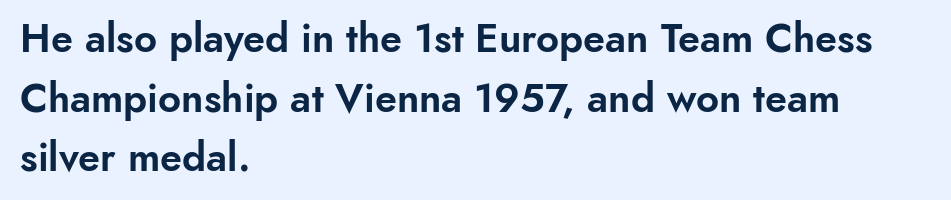
{"serif": "no", "italic": "no", "width": "normal", "stroke_contrast": "low", "x_height": "small", "monospaced": "no", "underline": "no", "align": "left", "line_spacing": "normal", "line_spacing_ratio": 1.49, "letter_spacing": "normal", "letter_spacing_em": 0.0, "glyph_px": 40}
